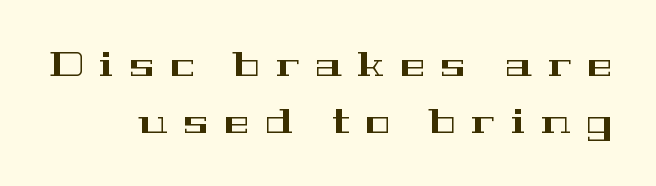
Nope, not italic — everything's standing straight. Look at the bottom of the vertical strokes: they flare into serifs here. How are the letters spaced? Widely, with obvious added tracking. Descender tails drop into unmarked territory. The rendering uses natural spacing where letterforms have individual widths.
